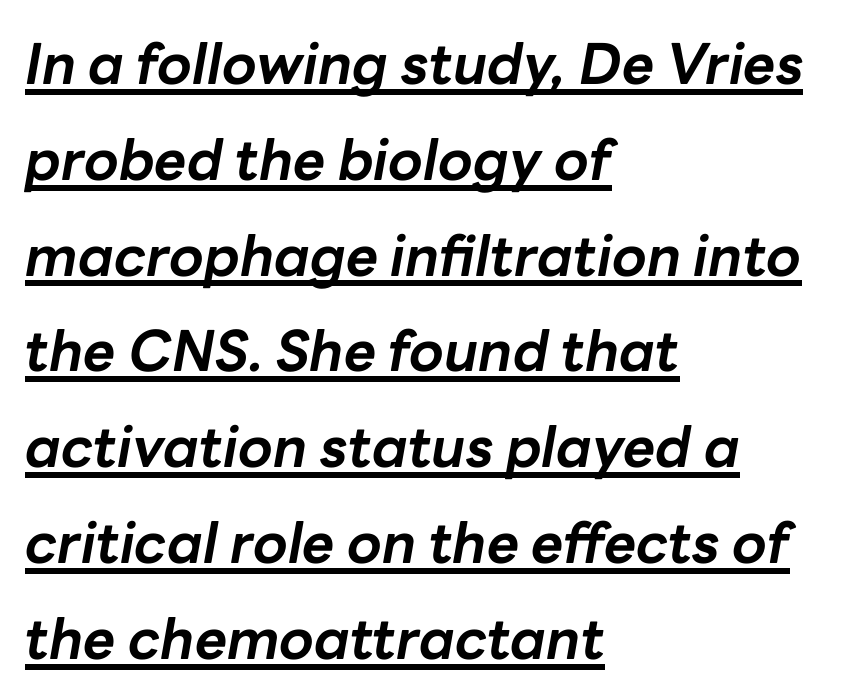
The image shows 56 px bold type, italic (leaning right); set left-aligned, line spacing 1.71x, normal letter spacing, underlined; low stroke contrast and a medium x-height.
